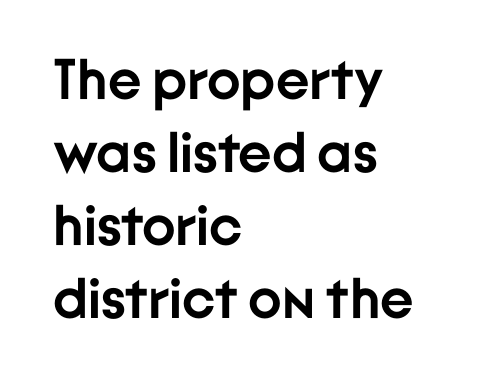
Vertically, the passage feels balanced, rows spaced as you'd expect. Looks like regular typesetting: each glyph gets only the width it needs. The gap between lines stays unmarked. Ascenders rise straight up at ninety degrees. No extra tracking has been applied to these lines.
